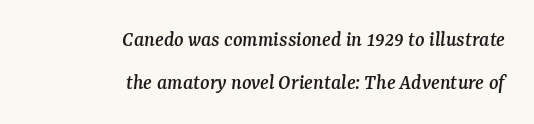
The image shows 22 px text type, italic (leaning right); set right-aligned, loose line spacing (1.94x), normal letter spacing, not underlined.
